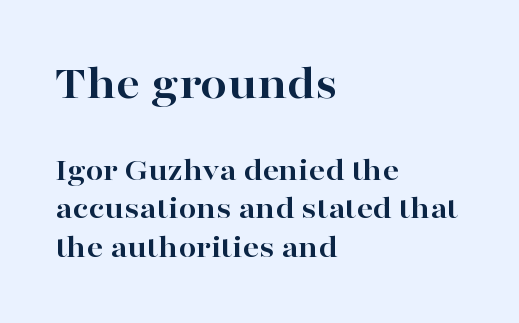
Q: Is the text bold? A: Yes.
Q: Is the text italic (slanted)? A: No, it is upright.
Q: Is the typeface a serif or a sans-serif typeface? A: Serif.
Q: Is the text underlined? A: No.
Q: How is the paragraph aligned? A: Left-aligned.
Q: Is the spacing between letters normal or unusually wide? A: Normal.
Q: Which block of text is set in a larger size, the first (top) or the second (bottom)? A: The first (top) one.
Q: Width (condensed, normal, or wide)? A: Wide.
Q: Stroke contrast? A: High.
Q: x-height? A: Medium.
Q: Monospaced? A: No.
